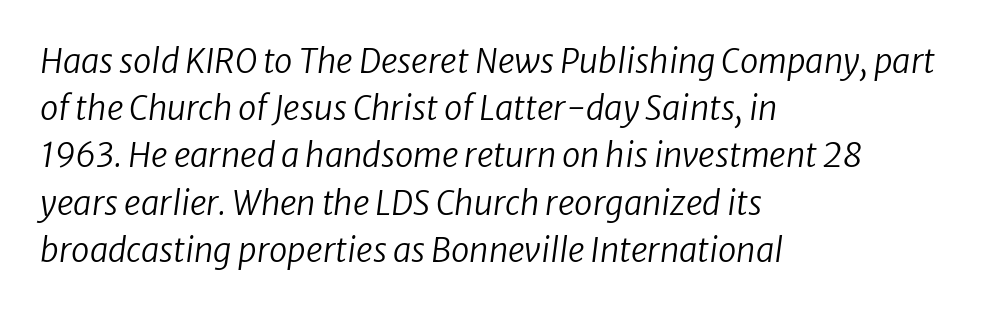
The image shows 33 px regular-weight sans-serif type; set left-aligned, normal line spacing (1.43x), normal letter spacing, not underlined; low stroke contrast and a medium x-height.
